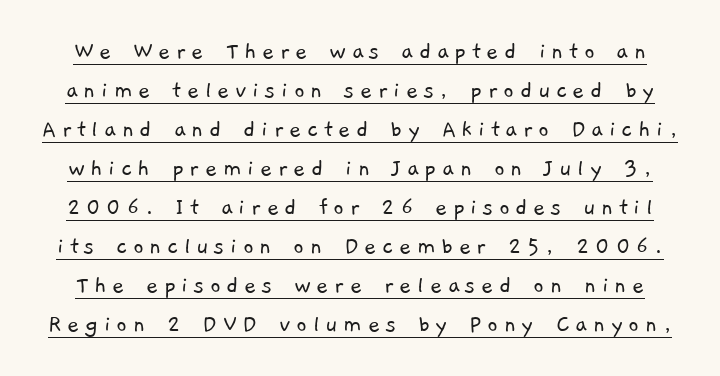
The font sits on the lighter half of the weight spectrum, regular included. Check the space under the baseline: a stroke is drawn there. Vertical spacing — default. In terms of letterspacing, this is a distinctly airy, spread setting.
